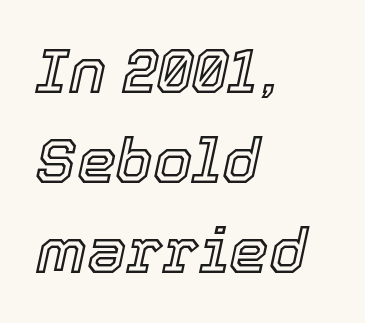
Does the leading feel generous? No, just average. The passage is arranged the way most books set body copy — flush left. An italicized treatment has been applied to the whole sample. Honestly, there is no underline to notice here at all. Students, note that the glyphs here touch the page at normal intervals.
